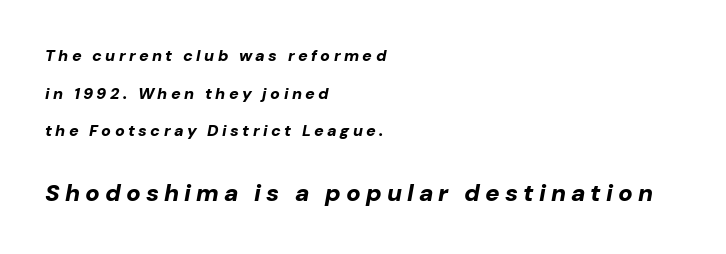
Which chunk is bigger? The second one — the bottom block dwarfs the top. Baseline-to-baseline distance is far greater than the letter height. Characters are canted at an angle relative to the baseline's perpendicular. I'd describe the lettering as bold — thick and assertive.
